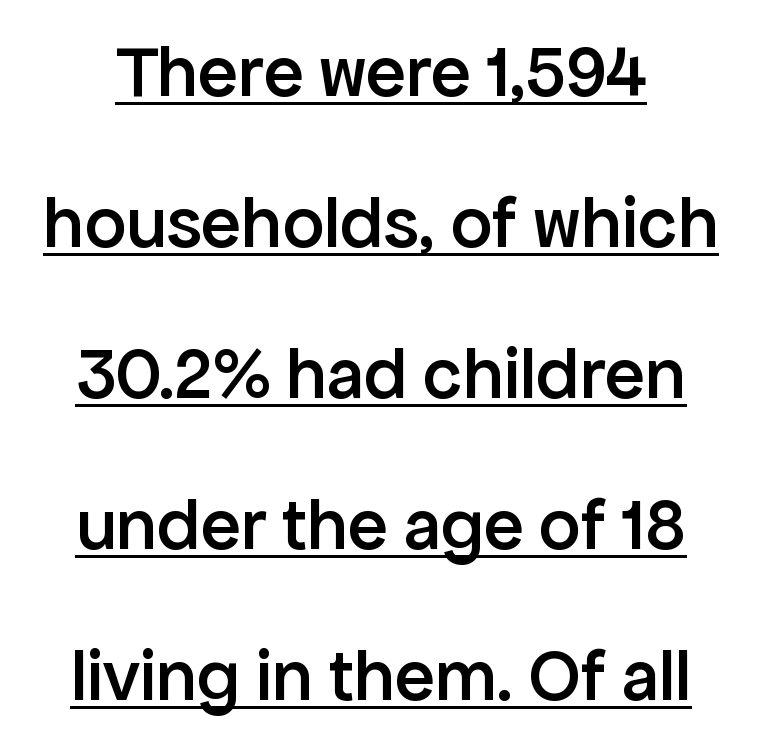
Q: Is the text bold? A: Semi-bold.
Q: Is the text italic (slanted)? A: No, it is upright.
Q: Is the typeface a serif or a sans-serif typeface? A: Sans-serif.
Q: Is the text underlined? A: Yes.
Q: Is the spacing between letters normal or unusually wide? A: Normal.
Q: Is the spacing between lines tight, normal or loose? A: Loose.
Q: Width (condensed, normal, or wide)? A: Normal.
Q: Stroke contrast? A: Low.
Q: x-height? A: Medium.
Q: Monospaced? A: No.
